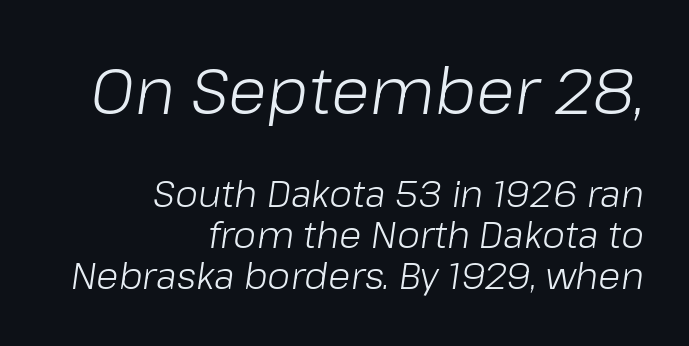
Q: Is the text bold? A: No.
Q: Is the text italic (slanted)? A: Yes, it leans right by about 8 degrees.
Q: Is the text underlined? A: No.
Q: How is the paragraph aligned? A: Right-aligned.
Q: Is the spacing between letters normal or unusually wide? A: Normal.
Q: Is the spacing between lines tight, normal or loose? A: Tight.
Q: Which block of text is set in a larger size, the first (top) or the second (bottom)? A: The first (top) one.
Q: Width (condensed, normal, or wide)? A: Normal.
Q: Stroke contrast? A: Low.
Q: x-height? A: Medium.
Q: Monospaced? A: No.
